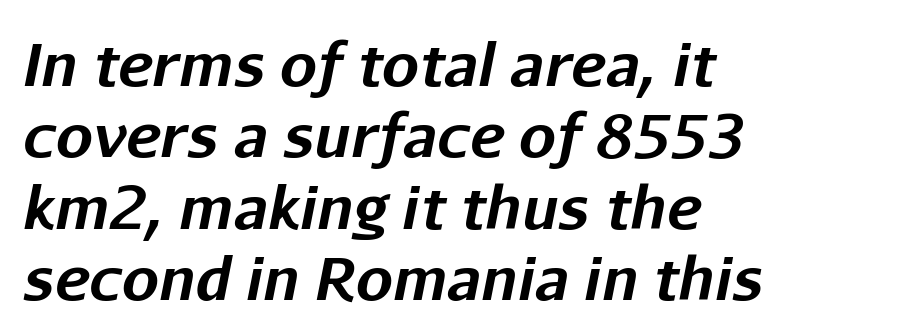
Q: Is the text bold? A: Yes.
Q: Is the text italic (slanted)? A: Yes, it leans right by about 11 degrees.
Q: Is the text underlined? A: No.
Q: How is the paragraph aligned? A: Left-aligned.
Q: Is the spacing between letters normal or unusually wide? A: Normal.
Q: Width (condensed, normal, or wide)? A: Normal.
Q: Stroke contrast? A: Low.
Q: x-height? A: Medium.
Q: Monospaced? A: No.
